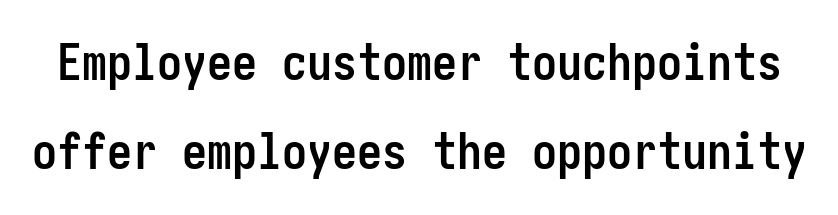
Q: Is the text bold? A: Yes.
Q: Is the text italic (slanted)? A: No, it is upright.
Q: Is the typeface a serif or a sans-serif typeface? A: Sans-serif.
Q: Is the text underlined? A: No.
Q: Is the spacing between letters normal or unusually wide? A: Normal.
Q: Width (condensed, normal, or wide)? A: Condensed.
Q: Stroke contrast? A: Low.
Q: x-height? A: Medium.
